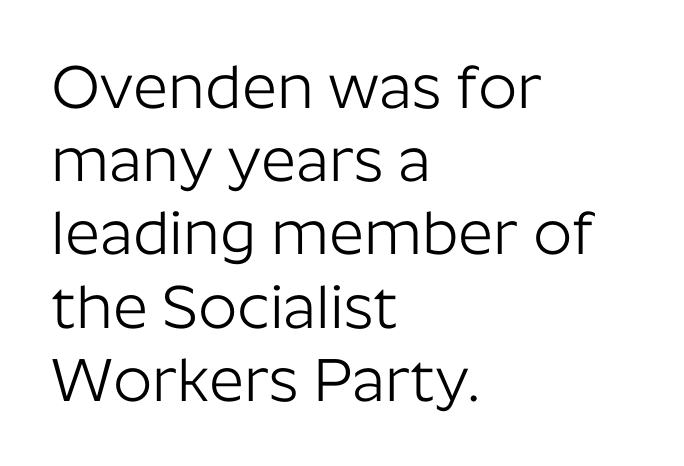
{"serif": "no", "italic": "no", "bold": "no", "weight": "light", "width": "normal", "stroke_contrast": "low", "x_height": "medium", "monospaced": "no", "underline": "no", "align": "left", "line_spacing_ratio": 1.2, "letter_spacing": "normal", "letter_spacing_em": 0.0, "glyph_px": 61}
